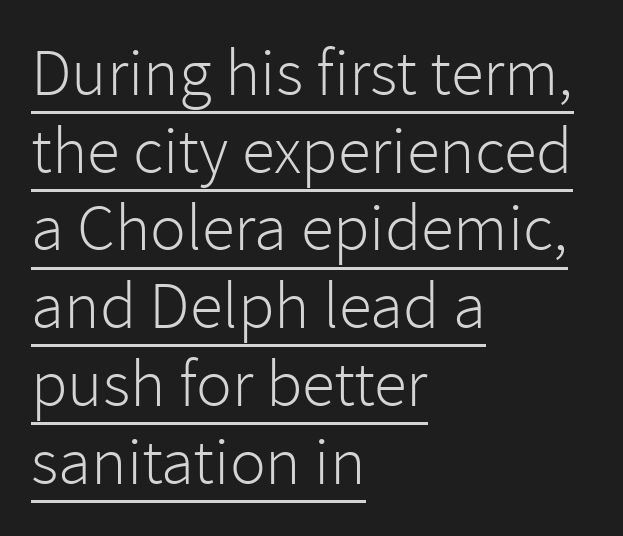
Rendered with straight, roman letterforms. Characters follow at the spacing the type designer built in. The rendering uses the underline text-decoration. Every row of glyphs begins at an identical x-position on the left. These lines are composed in type without serifs. This sample has the flowing, uneven cadence of proportional lettering.
